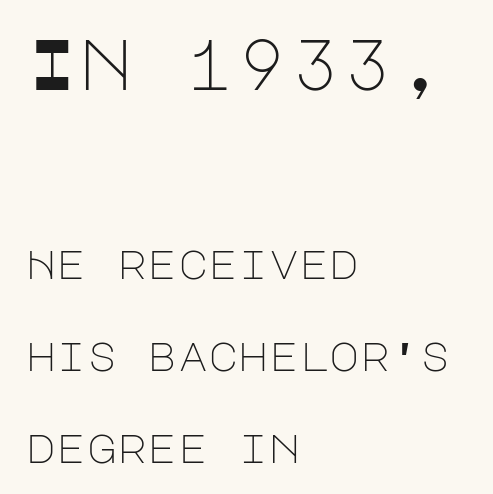
{"serif": "no", "italic": "no", "bold": "no", "weight": "light", "width": "normal", "stroke_contrast": "low", "x_height": "large", "underline": "no", "align": "left", "line_spacing": "loose", "line_spacing_ratio": 2.24, "letter_spacing": "normal", "letter_spacing_em": 0.0, "larger_block": "first", "size_ratio": 1.73, "glyph_px": 71}
